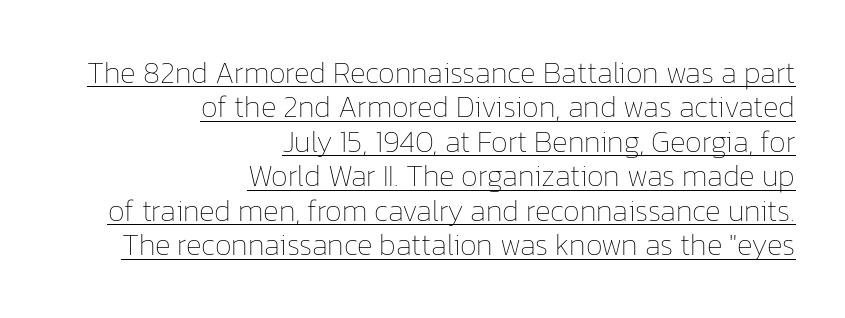
Very little white space separates one row of letters from the next. Here the glyphs are tracked normally, forming tight word shapes. Ordinary non-slanted type is in use. The face used here is proportionally spaced, like ordinary book or web type.
